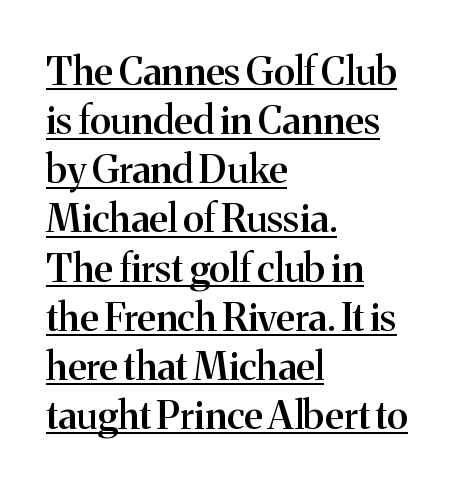
The space between consecutive lines is moderate. Does the copy run flush right? No — it runs flush left. Looks like regular typesetting: each glyph gets only the width it needs. There is no visible air inserted between adjacent glyphs. Note: serifs present on the glyphs.
